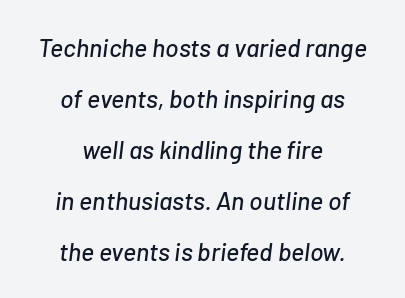
{"italic": "yes", "lean": "right", "slant_degrees": 7, "underline": "no", "align": "center", "line_spacing": "loose", "line_spacing_ratio": 2.04, "letter_spacing": "normal", "letter_spacing_em": 0.0, "glyph_px": 25}
